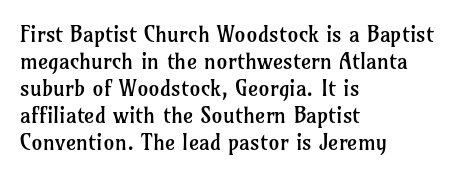
The image shows 22 px text type, upright; set left-aligned, line spacing 1.23x, normal letter spacing, not underlined.
